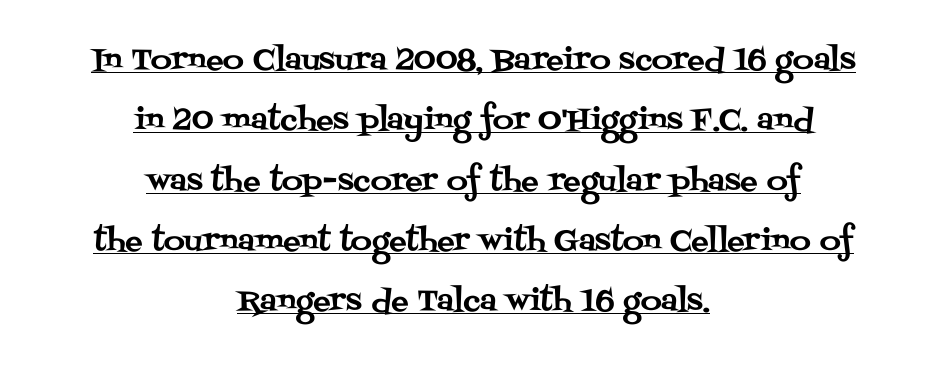
The image shows 29 px serif type, upright; set centered, loose line spacing (2.08x), normal letter spacing, underlined; medium stroke contrast and a large x-height.
